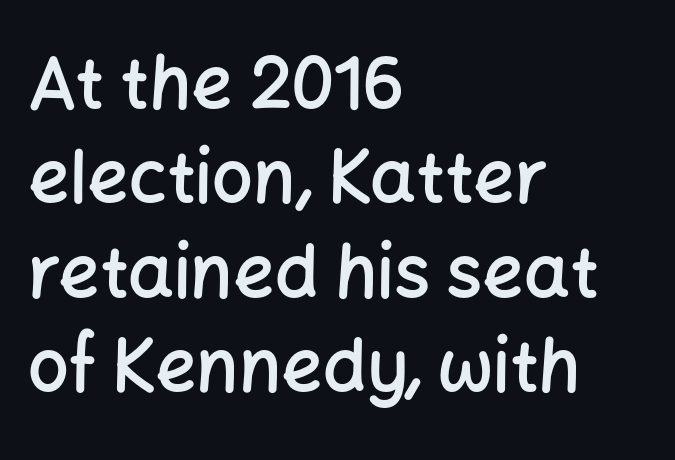
Q: Is the text bold? A: Semi-bold.
Q: Is the text italic (slanted)? A: No, it is upright.
Q: Is the typeface a serif or a sans-serif typeface? A: Sans-serif.
Q: Is the text underlined? A: No.
Q: How is the paragraph aligned? A: Left-aligned.
Q: Is the spacing between letters normal or unusually wide? A: Normal.
Q: Is the spacing between lines tight, normal or loose? A: Normal.
Q: Width (condensed, normal, or wide)? A: Normal.
Q: Stroke contrast? A: Low.
Q: x-height? A: Medium.
Q: Monospaced? A: No.
